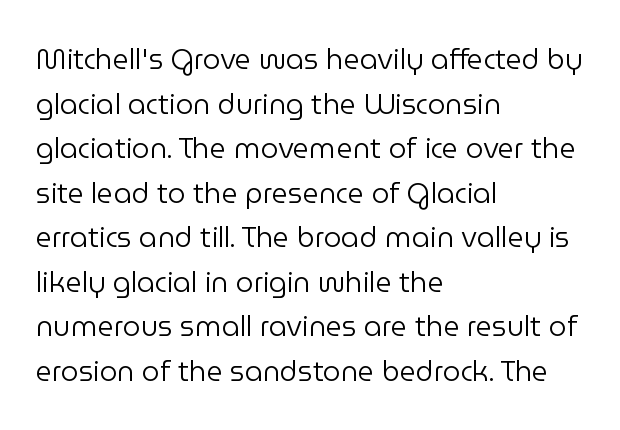
{"serif": "no", "italic": "no", "bold": "no", "weight": "regular", "width": "normal", "stroke_contrast": "low", "x_height": "medium", "monospaced": "no", "underline": "no", "align": "left", "line_spacing": "normal", "line_spacing_ratio": 1.59, "letter_spacing": "normal", "letter_spacing_em": 0.0, "glyph_px": 28}
